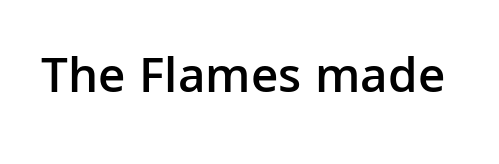
{"serif": "no", "italic": "no", "bold": "semi", "weight": "semibold", "width": "normal", "stroke_contrast": "low", "x_height": "medium", "monospaced": "no", "underline": "no", "letter_spacing": "normal", "letter_spacing_em": 0.0, "glyph_px": 51}
